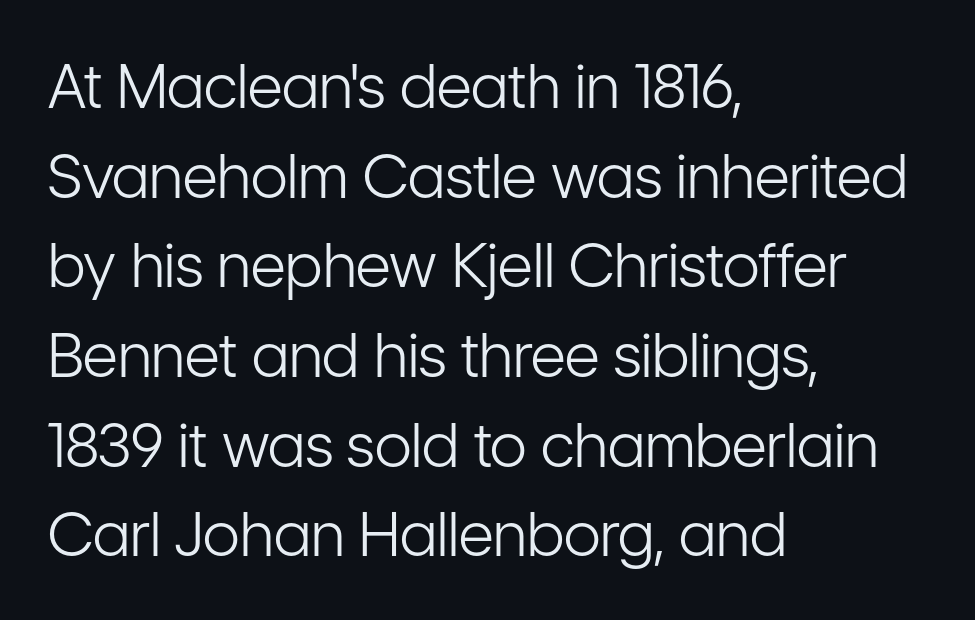
The lettering stays uniformly vertical, giving the passage a roman look. What's the leading like? Ordinary, nothing unusual. The type is set solid horizontally, with unmodified tracking. These lines are rendered in a variable-pitch font. The paragraph shown leans on its left margin.
